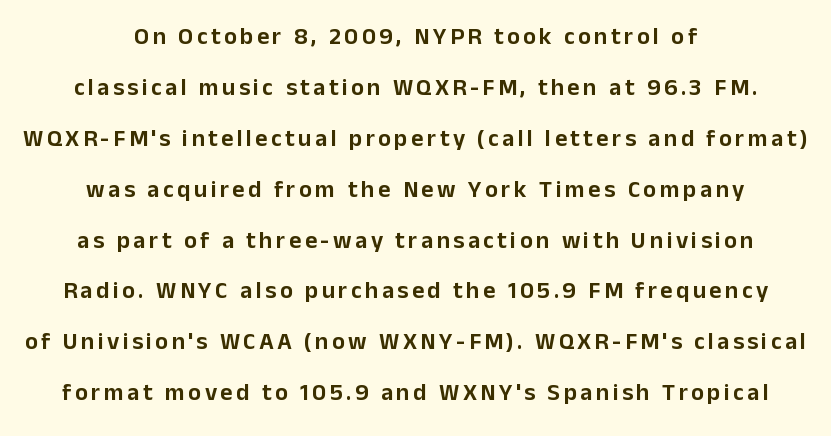
Q: Is the text italic (slanted)? A: No, it is upright.
Q: Is the text underlined? A: No.
Q: How is the paragraph aligned? A: Centered.
Q: Is the spacing between lines tight, normal or loose? A: Loose.
